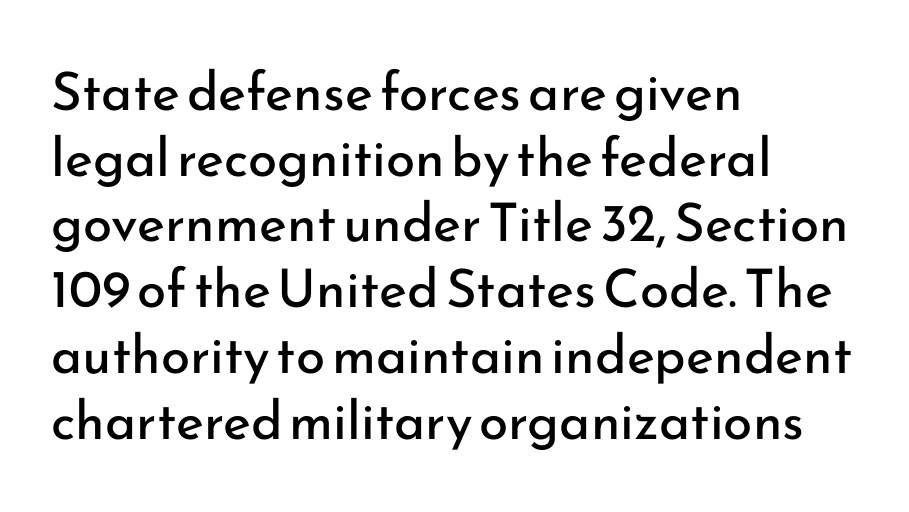
{"serif": "no", "italic": "no", "bold": "no", "weight": "regular", "width": "normal", "stroke_contrast": "low", "x_height": "small", "monospaced": "no", "underline": "no", "align": "left", "line_spacing_ratio": 1.24, "letter_spacing": "normal", "letter_spacing_em": 0.0, "glyph_px": 53}
